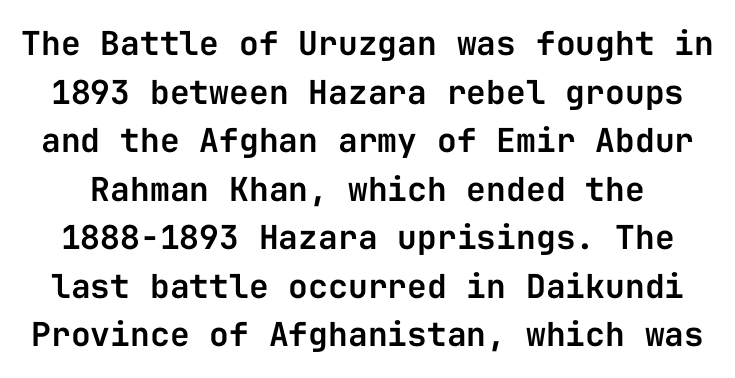
The image shows 33 px sans-serif type, upright, monospaced; set normal line spacing (1.47x), normal letter spacing, not underlined; low stroke contrast and a medium x-height.
